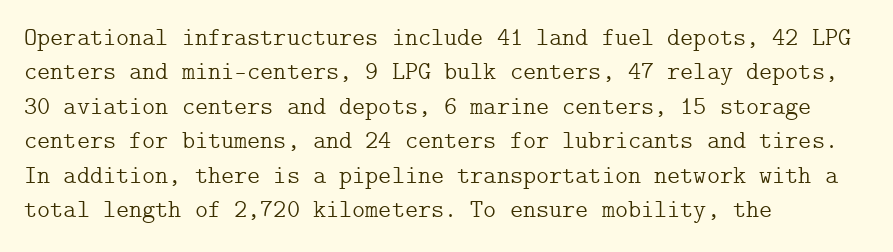
{"italic": "no", "bold": "no", "underline": "no", "align": "left", "line_spacing": "normal", "line_spacing_ratio": 1.38, "letter_spacing": "normal", "letter_spacing_em": 0.0, "glyph_px": 25}
